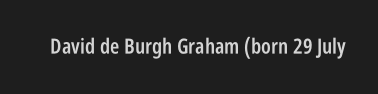
Typesetter's note: demi weight, one step under bold. The specimen omits any rule beneath the text block's lines. Is there any slant? The stems are plumb. Does extra space separate the letters? No, they use regular spacing.
